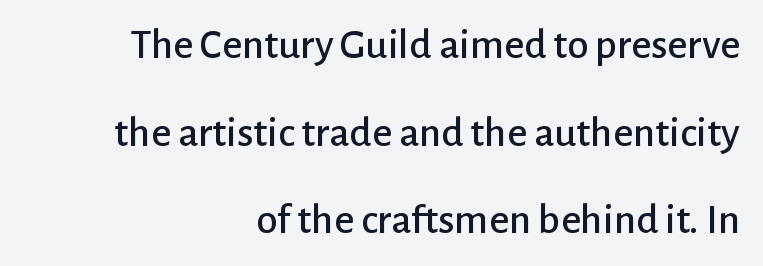
Q: Is the text italic (slanted)? A: No, it is upright.
Q: Is the typeface a serif or a sans-serif typeface? A: Sans-serif.
Q: Is the text underlined? A: No.
Q: How is the paragraph aligned? A: Right-aligned.
Q: Is the spacing between letters normal or unusually wide? A: Normal.
Q: Is the spacing between lines tight, normal or loose? A: Loose.
Q: Width (condensed, normal, or wide)? A: Normal.
Q: Stroke contrast? A: Low.
Q: x-height? A: Medium.
Q: Monospaced? A: No.
